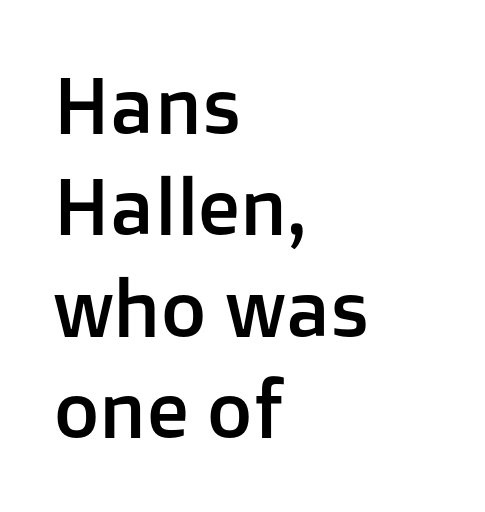
The image shows 78 px sans-serif type, upright; set left-aligned, normal line spacing (1.3x), normal letter spacing, not underlined; low stroke contrast and a medium x-height.
